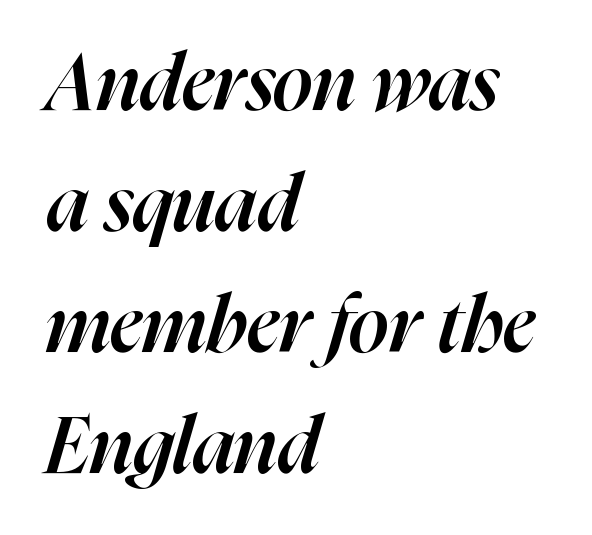
The image shows 79 px semibold type, italic (leaning right); set left-aligned, normal line spacing (1.53x), normal letter spacing, not underlined; high stroke contrast and a medium x-height.
